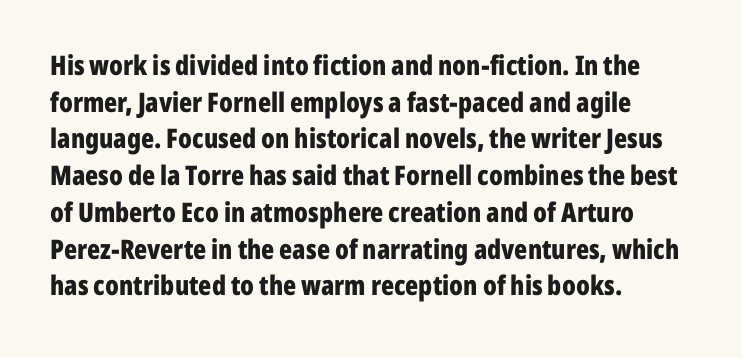
The image shows 27 px bold type, upright; set left-aligned, normal line spacing (1.36x), normal letter spacing, not underlined.
